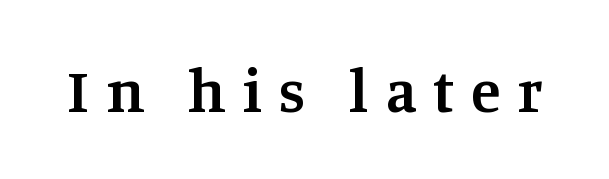
The image shows 61 px semibold serif type, upright; set unusually wide letter spacing (+0.27 em), not underlined; medium stroke contrast and a large x-height.
